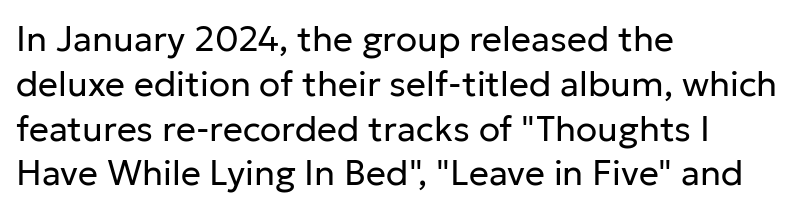
The image shows 35 px regular-weight sans-serif type, upright; set left-aligned, normal line spacing (1.28x), normal letter spacing, not underlined; low stroke contrast and a medium x-height.
